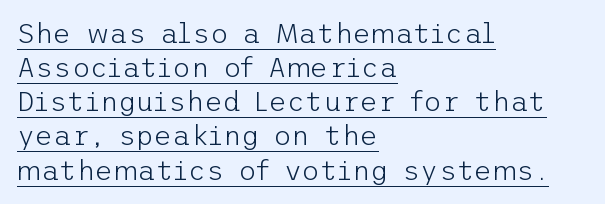
{"serif": "no", "italic": "no", "bold": "no", "weight": "light", "width": "normal", "stroke_contrast": "low", "x_height": "medium", "underline": "yes", "align": "left", "line_spacing_ratio": 1.22, "letter_spacing": "normal", "letter_spacing_em": 0.0, "glyph_px": 28}
